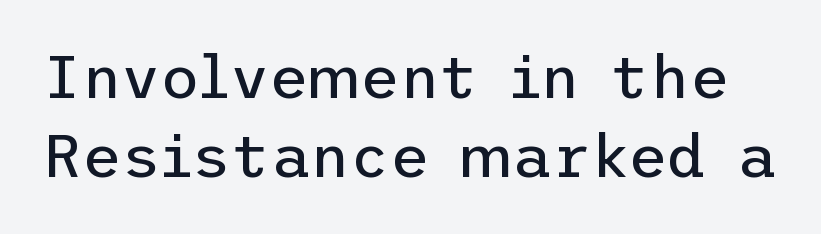
The image shows 61 px regular-weight sans-serif type, upright; set normal line spacing (1.3x), normal letter spacing, not underlined; low stroke contrast and a medium x-height.
